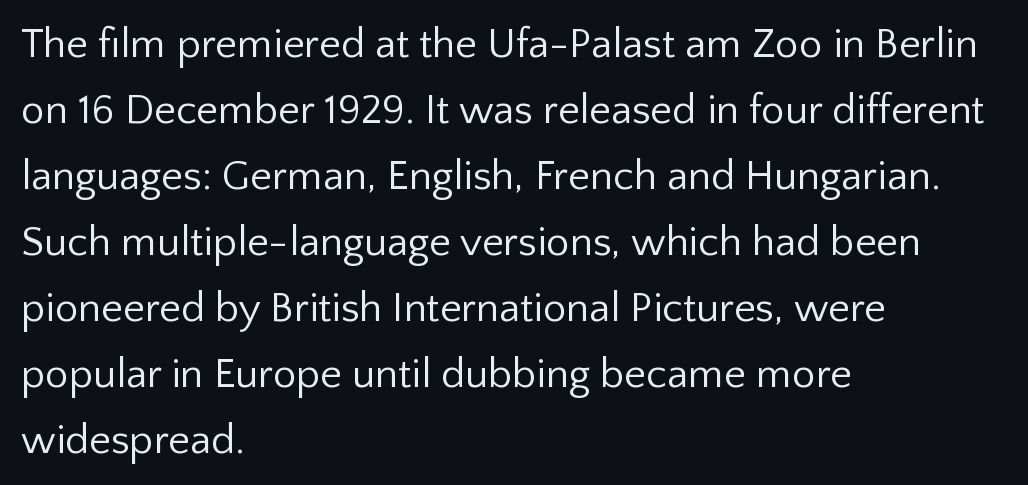
Q: Is the text bold? A: No.
Q: Is the text italic (slanted)? A: No, it is upright.
Q: Is the typeface a serif or a sans-serif typeface? A: Sans-serif.
Q: Is the text underlined? A: No.
Q: How is the paragraph aligned? A: Left-aligned.
Q: Is the spacing between letters normal or unusually wide? A: Normal.
Q: Is the spacing between lines tight, normal or loose? A: Normal.
Q: Width (condensed, normal, or wide)? A: Normal.
Q: Stroke contrast? A: Low.
Q: x-height? A: Medium.
Q: Monospaced? A: No.
